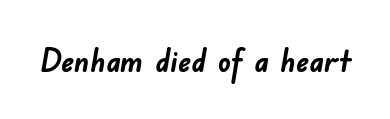
{"serif": "no", "bold": "yes", "weight": "semibold", "width": "normal", "stroke_contrast": "low", "x_height": "small", "monospaced": "no", "underline": "no", "letter_spacing": "normal", "letter_spacing_em": 0.0, "glyph_px": 32}
